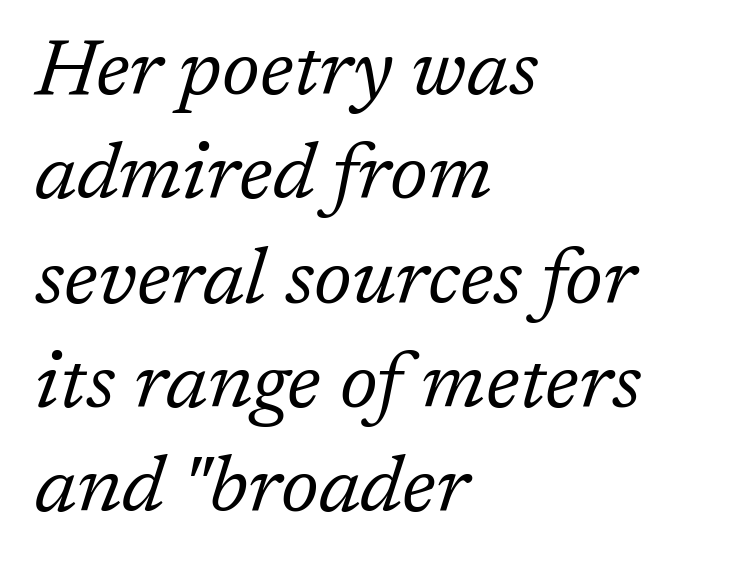
{"serif": "yes", "italic": "yes", "lean": "right", "slant_degrees": 17, "bold": "no", "weight": "regular", "width": "normal", "stroke_contrast": "low", "x_height": "medium", "monospaced": "no", "underline": "no", "align": "left", "line_spacing": "normal", "line_spacing_ratio": 1.32, "letter_spacing": "normal", "letter_spacing_em": 0.0, "glyph_px": 79}
